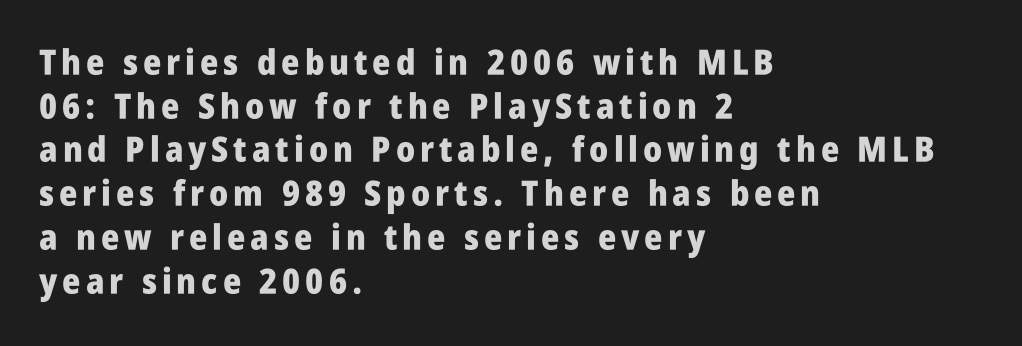
The image shows 35 px heavy, condensed sans-serif type, upright; set left-aligned, normal line spacing (1.25x), not underlined; low stroke contrast and a large x-height.
